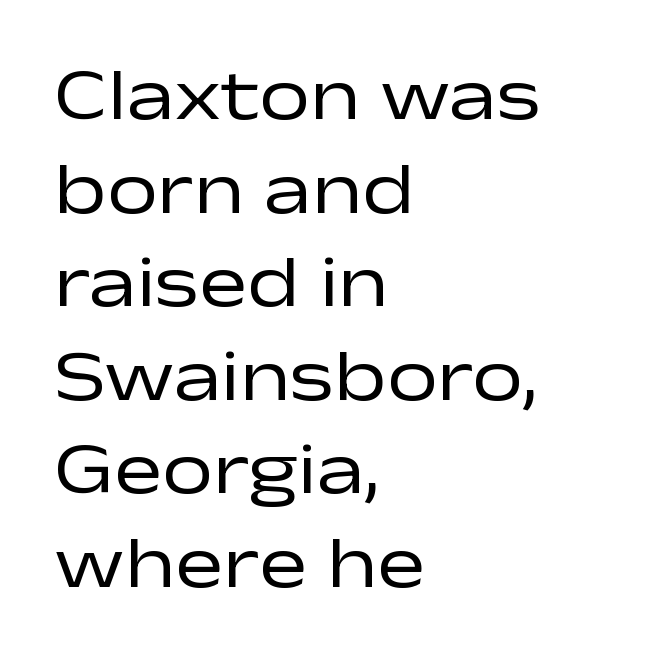
{"serif": "no", "italic": "no", "bold": "no", "weight": "regular", "width": "wide", "stroke_contrast": "low", "x_height": "medium", "monospaced": "no", "underline": "no", "align": "left", "line_spacing": "normal", "line_spacing_ratio": 1.3, "letter_spacing": "normal", "letter_spacing_em": 0.0, "glyph_px": 72}
